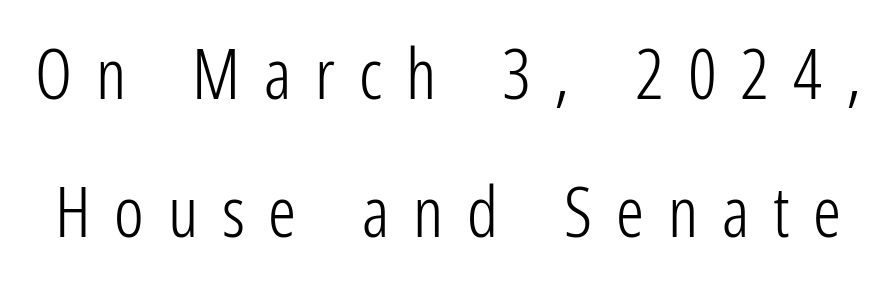
{"serif": "no", "italic": "no", "bold": "no", "weight": "light", "width": "condensed", "stroke_contrast": "low", "x_height": "medium", "monospaced": "no", "underline": "no", "line_spacing": "loose", "line_spacing_ratio": 1.97, "letter_spacing": "wide", "letter_spacing_em": 0.34, "glyph_px": 70}
